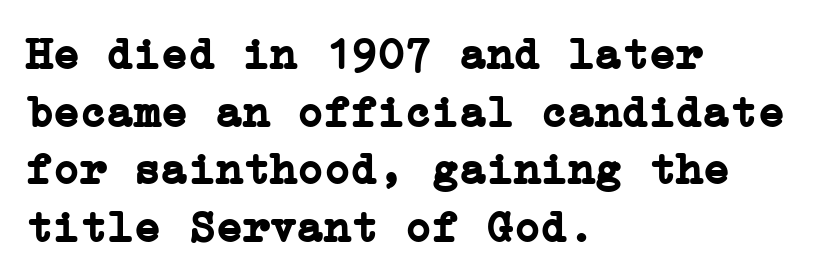
{"serif": "yes", "italic": "no", "bold": "yes", "weight": "semibold", "width": "normal", "stroke_contrast": "low", "x_height": "medium", "underline": "no", "align": "left", "line_spacing": "normal", "line_spacing_ratio": 1.28, "letter_spacing": "normal", "letter_spacing_em": 0.0, "glyph_px": 45}
